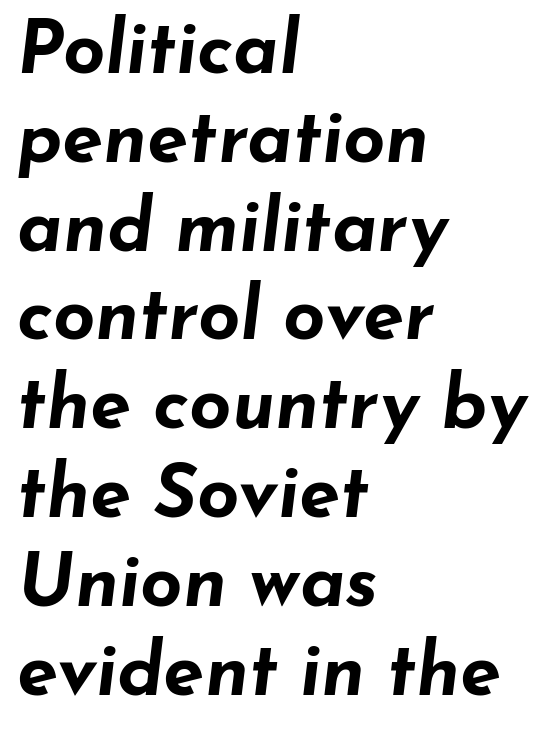
Q: Is the text bold? A: Yes.
Q: Is the text italic (slanted)? A: Yes, it leans right by about 7 degrees.
Q: Is the text underlined? A: No.
Q: How is the paragraph aligned? A: Left-aligned.
Q: Is the spacing between letters normal or unusually wide? A: Normal.
Q: Width (condensed, normal, or wide)? A: Wide.
Q: Stroke contrast? A: Low.
Q: x-height? A: Small.
Q: Monospaced? A: No.
